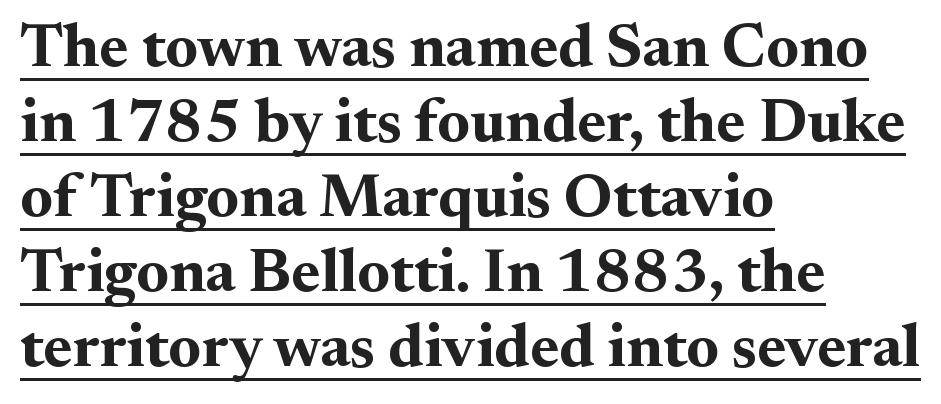
The image shows 62 px bold serif type, upright; set left-aligned, line spacing 1.21x, normal letter spacing, underlined; medium stroke contrast and a small x-height.
